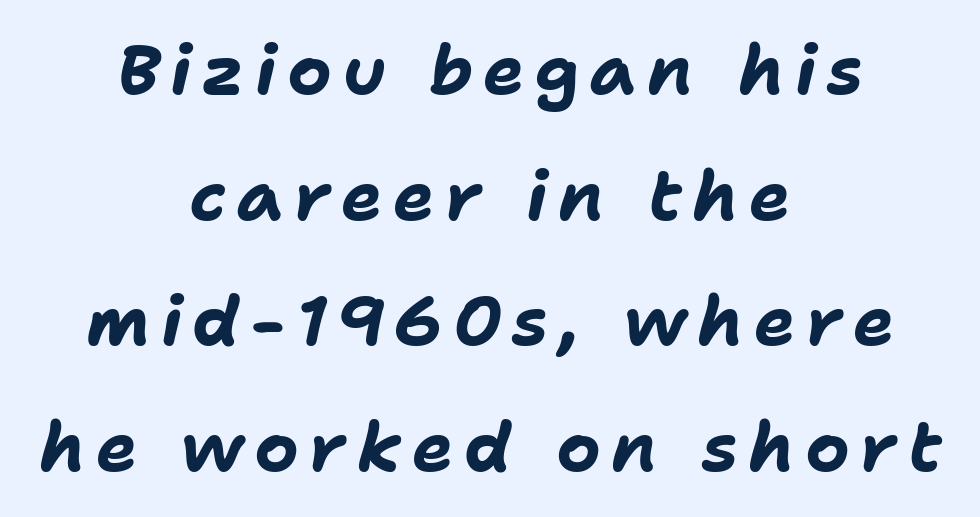
{"italic": "yes", "lean": "right", "slant_degrees": 11, "bold": "yes", "weight": "bold", "width": "normal", "stroke_contrast": "low", "x_height": "medium", "monospaced": "no", "underline": "no", "align": "center", "line_spacing_ratio": 1.82, "glyph_px": 69}
